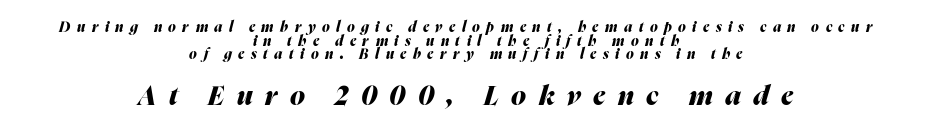
Q: Is the text bold? A: Yes.
Q: Is the text italic (slanted)? A: Yes, it leans right by about 16 degrees.
Q: Is the text underlined? A: No.
Q: How is the paragraph aligned? A: Centered.
Q: Is the spacing between letters normal or unusually wide? A: Unusually wide.
Q: Is the spacing between lines tight, normal or loose? A: Tight.
Q: Which block of text is set in a larger size, the first (top) or the second (bottom)? A: The second (bottom) one.
